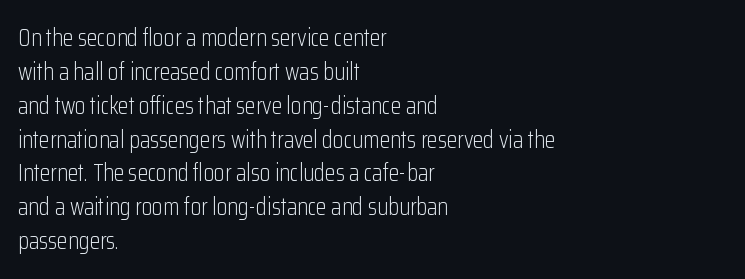
Decoration check: the copy has no underline. Teacher's note: observe the even left margin — that is flush-left alignment. Interline gaps are of average width in this sample. No chunkiness to these letters — they're not bold. These lines were composed using upright roman letters.
